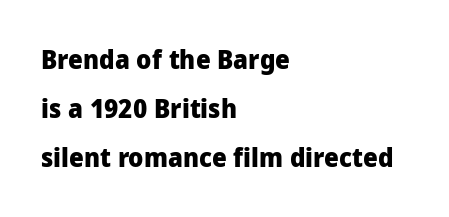
{"italic": "no", "bold": "yes", "underline": "no", "align": "left", "line_spacing_ratio": 1.89, "letter_spacing": "normal", "letter_spacing_em": 0.0, "glyph_px": 26}
